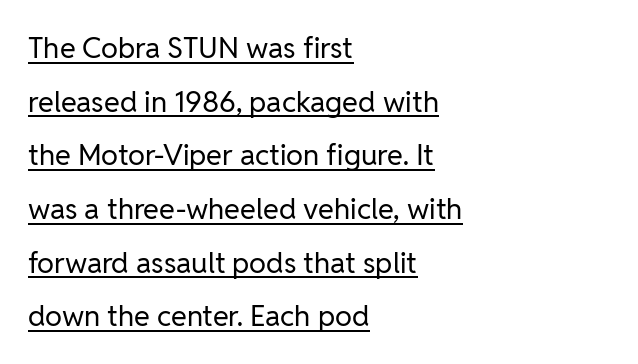
The image shows 29 px regular-weight sans-serif type, upright; set left-aligned, line spacing 1.85x, normal letter spacing, underlined; low stroke contrast and a medium x-height.
